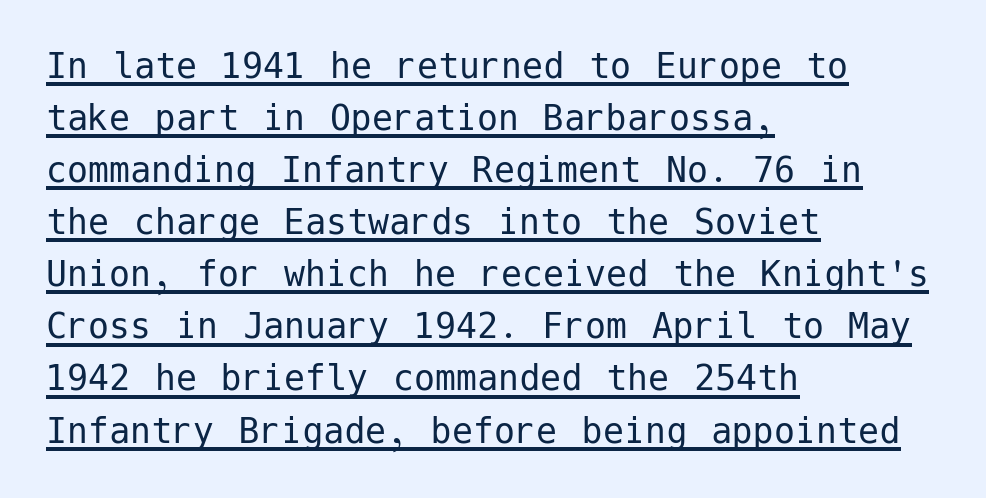
{"serif": "no", "italic": "no", "bold": "no", "weight": "regular", "width": "normal", "stroke_contrast": "low", "x_height": "medium", "underline": "yes", "align": "left", "line_spacing_ratio": 1.24, "letter_spacing": "normal", "letter_spacing_em": 0.0, "glyph_px": 42}
